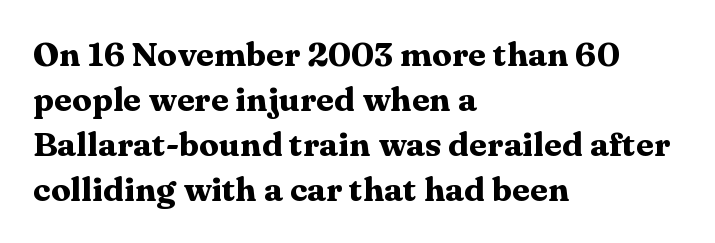
The image shows 33 px heavy, wide serif type, upright; set left-aligned, normal line spacing (1.36x), normal letter spacing, not underlined; medium stroke contrast and a medium x-height.
